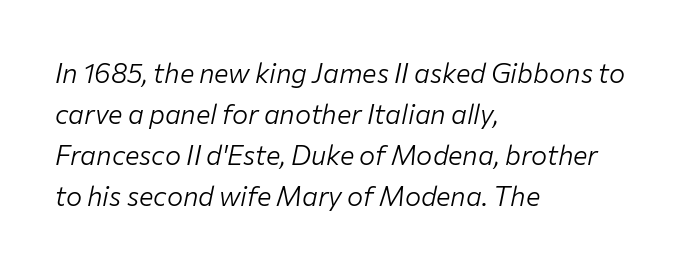
The image shows 27 px text type, italic (leaning right); set left-aligned, normal line spacing (1.52x), normal letter spacing, not underlined.
